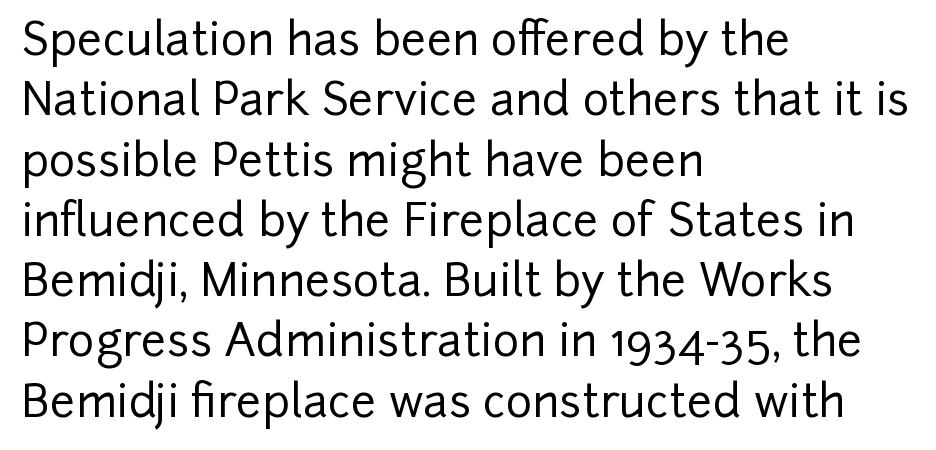
Only glyphs here, with clear space below each row. Is this a fixed-width face? No — the glyphs have proportional, varying widths. Nothing unusual about the tracking: characters are spaced as the font intends. Line starts are locked; line ends wander. Every stem runs plumb, perpendicular to the baseline. You can tell from the bare stems that sans-serif type was used.
